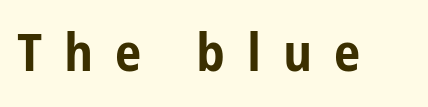
Regarding serifs, this sample does without them. Plenty of ink on the page — the face is bold. Tall strokes in this sample are plumb rather than angled. Each letter keeps its own natural width here, so spacing adapts to shape. Honestly, the letter spacing is so wide it's the main thing you notice.
